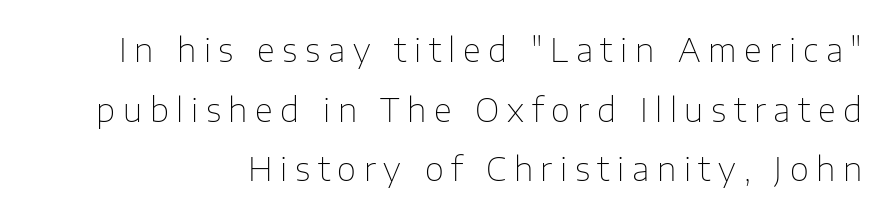
Q: Is the text bold? A: No.
Q: Is the text italic (slanted)? A: No, it is upright.
Q: Is the typeface a serif or a sans-serif typeface? A: Sans-serif.
Q: Is the text underlined? A: No.
Q: How is the paragraph aligned? A: Right-aligned.
Q: Is the spacing between letters normal or unusually wide? A: Unusually wide.
Q: Width (condensed, normal, or wide)? A: Normal.
Q: Stroke contrast? A: Low.
Q: x-height? A: Medium.
Q: Monospaced? A: No.
